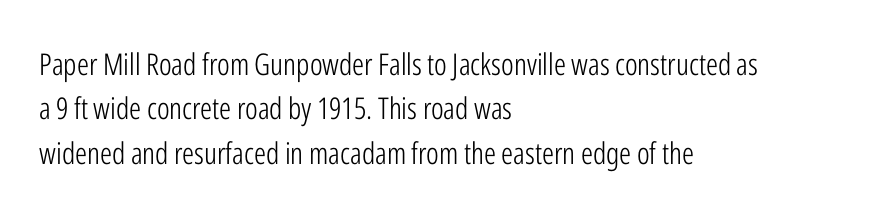
Q: Is the text bold? A: No.
Q: Is the text italic (slanted)? A: No, it is upright.
Q: Is the typeface a serif or a sans-serif typeface? A: Sans-serif.
Q: Is the text underlined? A: No.
Q: How is the paragraph aligned? A: Left-aligned.
Q: Is the spacing between letters normal or unusually wide? A: Normal.
Q: Is the spacing between lines tight, normal or loose? A: Normal.
Q: Width (condensed, normal, or wide)? A: Condensed.
Q: Stroke contrast? A: Low.
Q: x-height? A: Medium.
Q: Monospaced? A: No.
